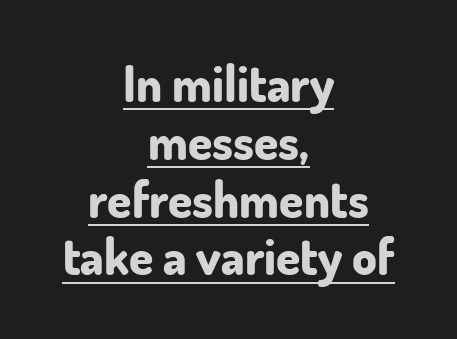
The image shows 49 px bold sans-serif type, upright; set centered, line spacing 1.18x, normal letter spacing, underlined; low stroke contrast and a small x-height.
